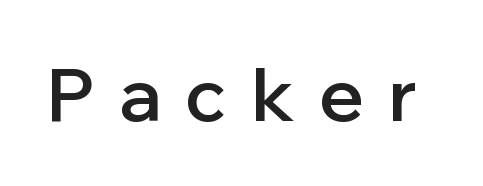
The image shows 74 px semibold sans-serif type, upright; set unusually wide letter spacing (+0.33 em), not underlined; low stroke contrast and a medium x-height.
